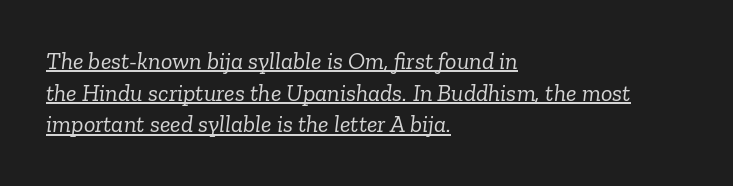
Q: Is the text bold? A: No.
Q: Is the text italic (slanted)? A: Yes, it leans right by about 6 degrees.
Q: Is the text underlined? A: Yes.
Q: How is the paragraph aligned? A: Left-aligned.
Q: Is the spacing between letters normal or unusually wide? A: Normal.
Q: Is the spacing between lines tight, normal or loose? A: Normal.
